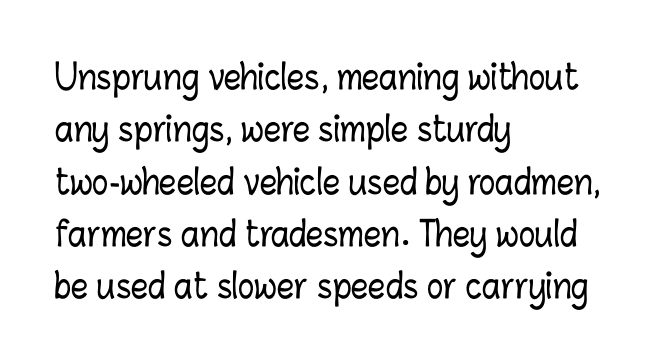
The image shows 34 px condensed type, upright; set left-aligned, normal line spacing (1.54x), normal letter spacing, not underlined; low stroke contrast and a medium x-height.
